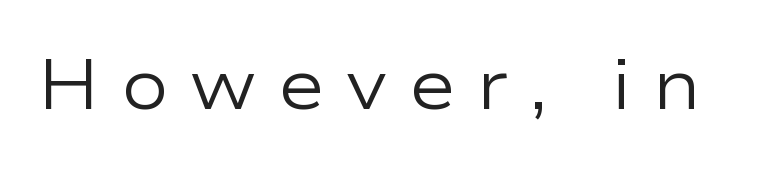
The image shows 71 px regular-weight, wide sans-serif type, upright; set unusually wide letter spacing (+0.29 em), not underlined; low stroke contrast and a medium x-height.
